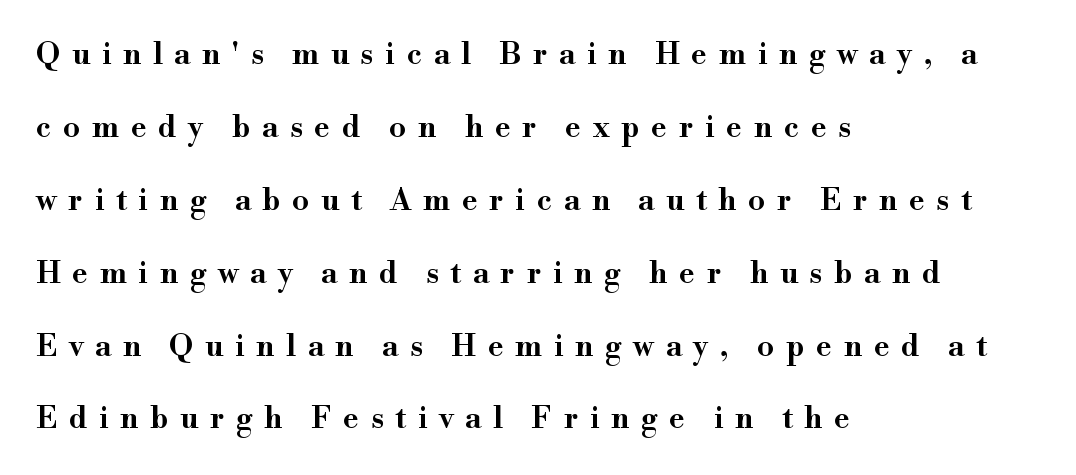
{"serif": "yes", "italic": "no", "width": "wide", "stroke_contrast": "high", "x_height": "small", "monospaced": "no", "underline": "no", "align": "left", "line_spacing": "loose", "line_spacing_ratio": 2.43, "letter_spacing": "wide", "letter_spacing_em": 0.39, "glyph_px": 30}
